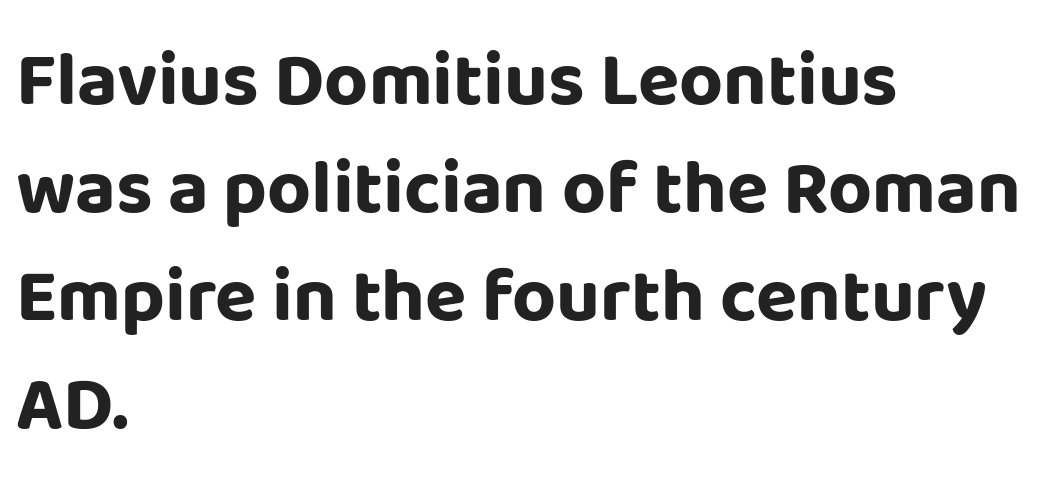
Q: Is the text bold? A: Yes.
Q: Is the text italic (slanted)? A: No, it is upright.
Q: Is the typeface a serif or a sans-serif typeface? A: Sans-serif.
Q: Is the text underlined? A: No.
Q: How is the paragraph aligned? A: Left-aligned.
Q: Is the spacing between letters normal or unusually wide? A: Normal.
Q: Is the spacing between lines tight, normal or loose? A: Normal.
Q: Width (condensed, normal, or wide)? A: Normal.
Q: Stroke contrast? A: Low.
Q: x-height? A: Large.
Q: Monospaced? A: No.
